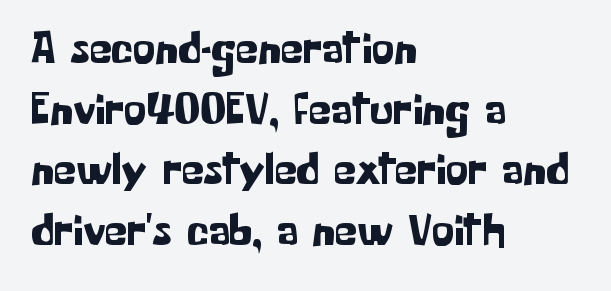
The image shows 45 px sans-serif type, upright; set left-aligned, normal line spacing (1.35x), normal letter spacing, not underlined; low stroke contrast and a medium x-height.
